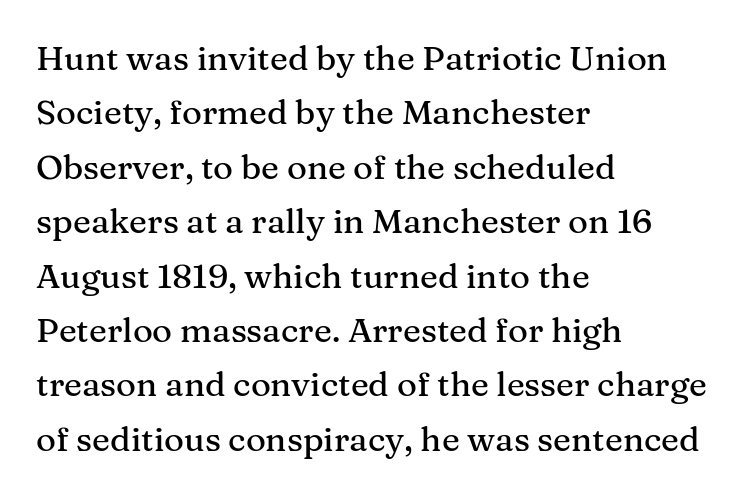
{"serif": "yes", "italic": "no", "width": "normal", "stroke_contrast": "medium", "x_height": "medium", "monospaced": "no", "underline": "no", "align": "left", "line_spacing": "normal", "line_spacing_ratio": 1.6, "letter_spacing": "normal", "letter_spacing_em": 0.0, "glyph_px": 34}
